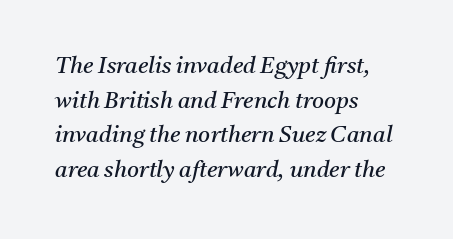
The image shows 23 px text type, italic (leaning right); set left-aligned, normal line spacing (1.51x), normal letter spacing, not underlined.
